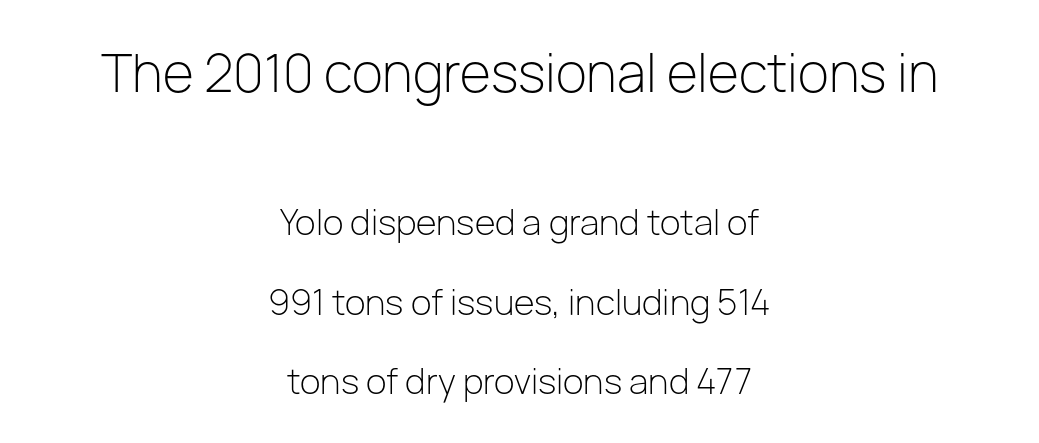
Words float on clear page, feet unadorned. The characters are drawn with everyday or finer stroke widths. Style check: upright. You can tell from the bare stems that sans-serif type was used.
